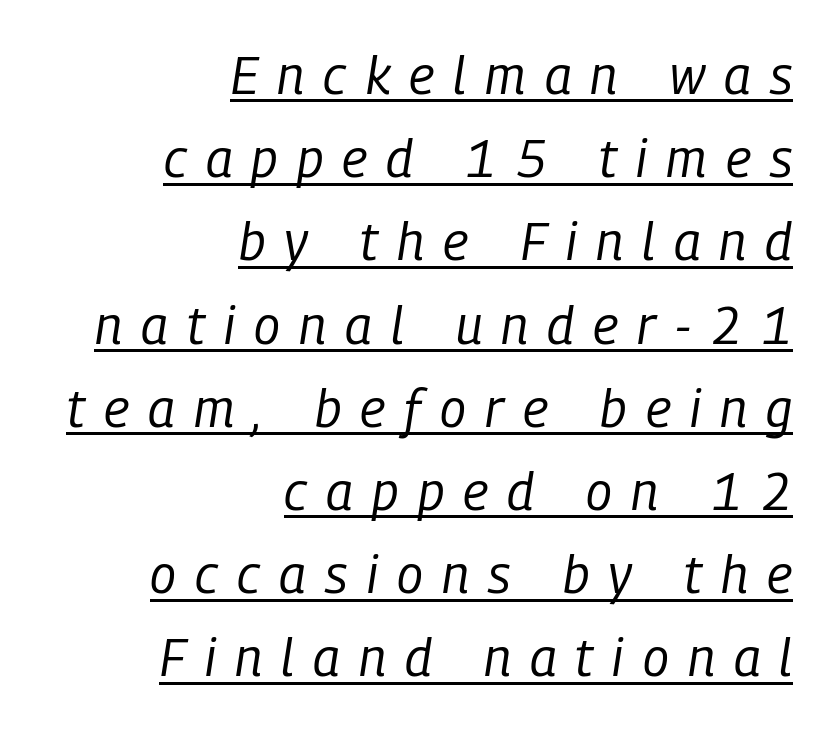
{"italic": "yes", "lean": "right", "slant_degrees": 9, "bold": "no", "weight": "regular", "width": "condensed", "stroke_contrast": "low", "x_height": "medium", "monospaced": "no", "underline": "yes", "align": "right", "line_spacing": "normal", "line_spacing_ratio": 1.6, "letter_spacing": "wide", "letter_spacing_em": 0.37, "glyph_px": 52}
